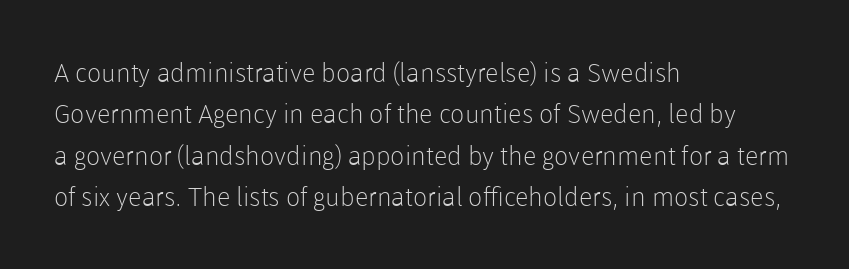
Each stroke keeps to a modest, everyday thickness or less. Whoever set this chose a conventional vertical rhythm. Caption: multi-line text, flush left, ragged right. Underlining? Definitely not there.
